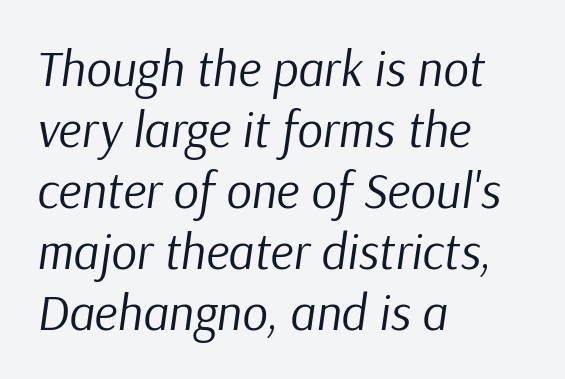
The image shows 50 px regular-weight type, italic (leaning right); set left-aligned, line spacing 1.22x, normal letter spacing, not underlined; low stroke contrast and a medium x-height.
